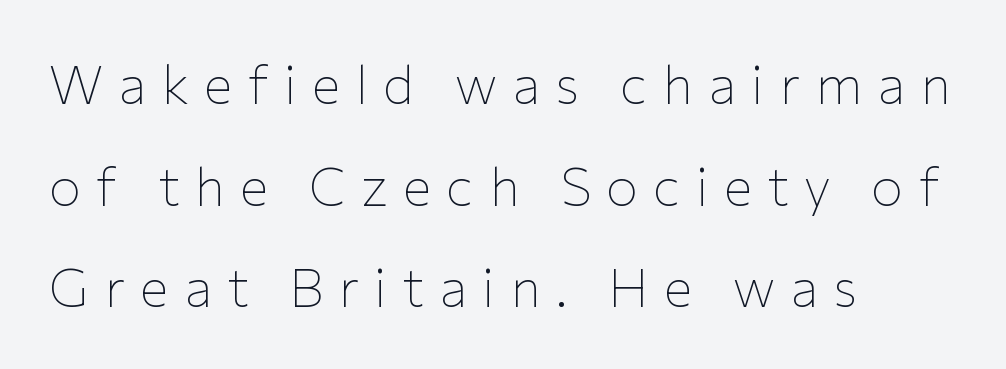
{"serif": "no", "italic": "no", "bold": "no", "weight": "thin", "width": "normal", "stroke_contrast": "low", "x_height": "medium", "monospaced": "no", "underline": "no", "align": "left", "line_spacing_ratio": 1.88, "letter_spacing": "wide", "letter_spacing_em": 0.28, "glyph_px": 54}
